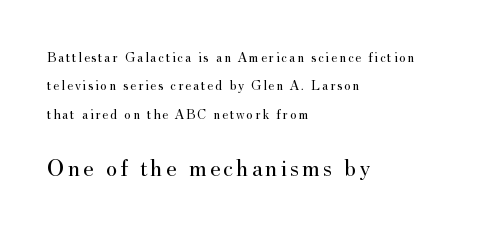
{"italic": "no", "bold": "no", "underline": "no", "align": "left", "line_spacing": "loose", "line_spacing_ratio": 2.03, "larger_block": "second", "size_ratio": 1.71, "glyph_px": 24}
